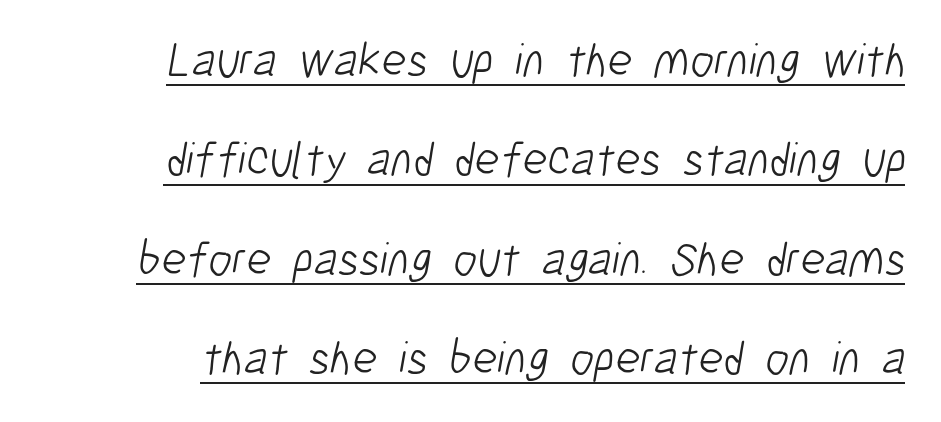
Q: Is the text bold? A: No.
Q: Is the typeface a serif or a sans-serif typeface? A: Sans-serif.
Q: Is the text underlined? A: Yes.
Q: Is the spacing between letters normal or unusually wide? A: Normal.
Q: Is the spacing between lines tight, normal or loose? A: Loose.
Q: Width (condensed, normal, or wide)? A: Condensed.
Q: Stroke contrast? A: Low.
Q: x-height? A: Medium.
Q: Monospaced? A: No.
